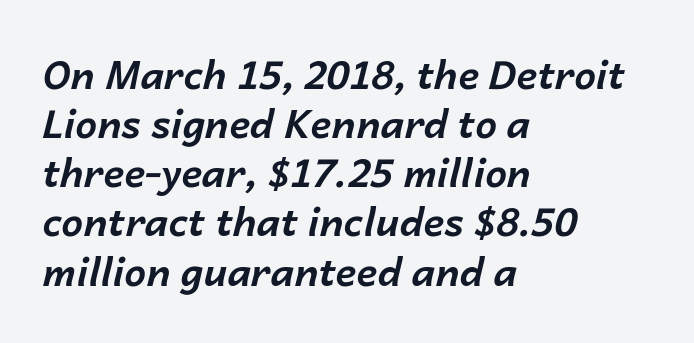
The image shows 39 px bold type, italic (leaning right); set left-aligned, normal line spacing (1.26x), normal letter spacing, not underlined; low stroke contrast and a medium x-height.
